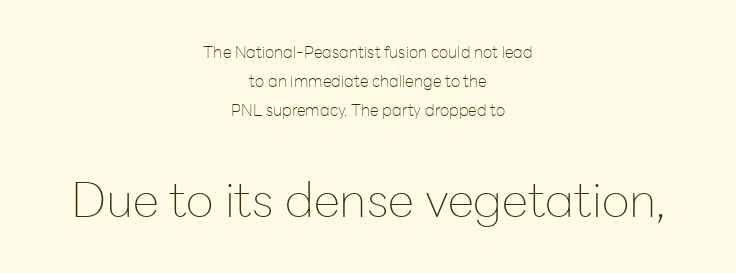
Q: Is the text bold? A: No.
Q: Is the text italic (slanted)? A: No, it is upright.
Q: Is the typeface a serif or a sans-serif typeface? A: Sans-serif.
Q: Is the text underlined? A: No.
Q: How is the paragraph aligned? A: Centered.
Q: Is the spacing between letters normal or unusually wide? A: Normal.
Q: Which block of text is set in a larger size, the first (top) or the second (bottom)? A: The second (bottom) one.
Q: Width (condensed, normal, or wide)? A: Normal.
Q: Stroke contrast? A: Low.
Q: x-height? A: Medium.
Q: Monospaced? A: No.
